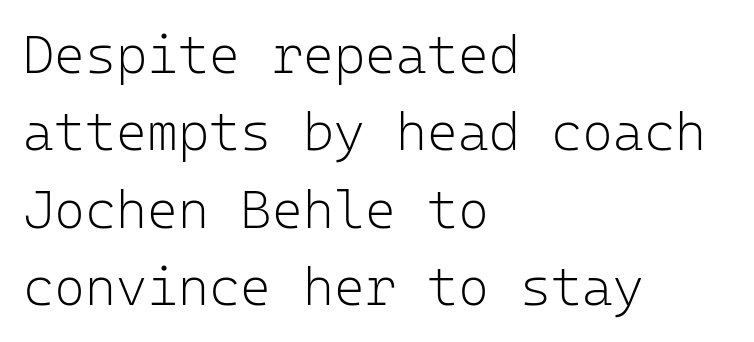
The image shows 53 px light sans-serif type, upright, monospaced; set left-aligned, normal line spacing (1.46x), normal letter spacing, not underlined; low stroke contrast and a medium x-height.
